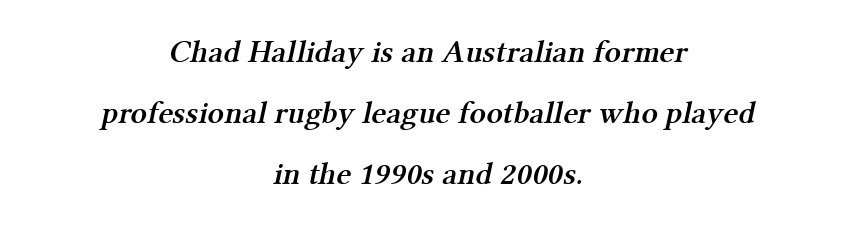
No word sits above an underline. Semibold letterforms, between regular and bold. Character widths vary here, with narrow letters taking less room than wide ones. A typesetter would label this face a serif.
